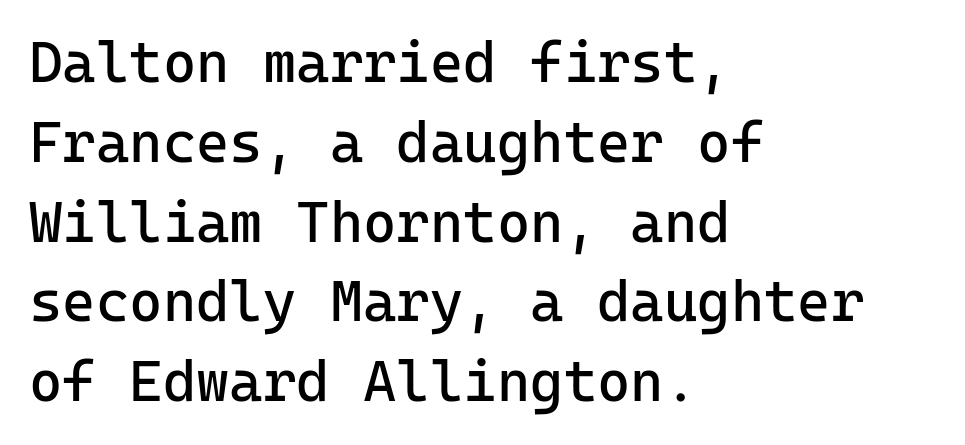
{"serif": "no", "italic": "no", "bold": "no", "weight": "regular", "width": "normal", "stroke_contrast": "low", "x_height": "medium", "monospaced": "yes", "underline": "no", "align": "left", "line_spacing": "normal", "line_spacing_ratio": 1.4, "letter_spacing": "normal", "letter_spacing_em": 0.0, "glyph_px": 57}
